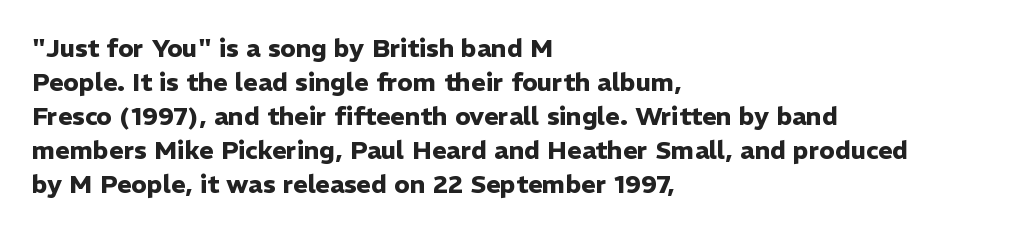
Just letters on the line, the space beneath them empty. No italicization has been applied; the sample stays upright. The rows are spaced the way most documents space them. The glyphs have the mass of a bold cut. Look at the tracking — it's just the regular setting, nothing added. Each line starts at the same left margin while the right side varies.
